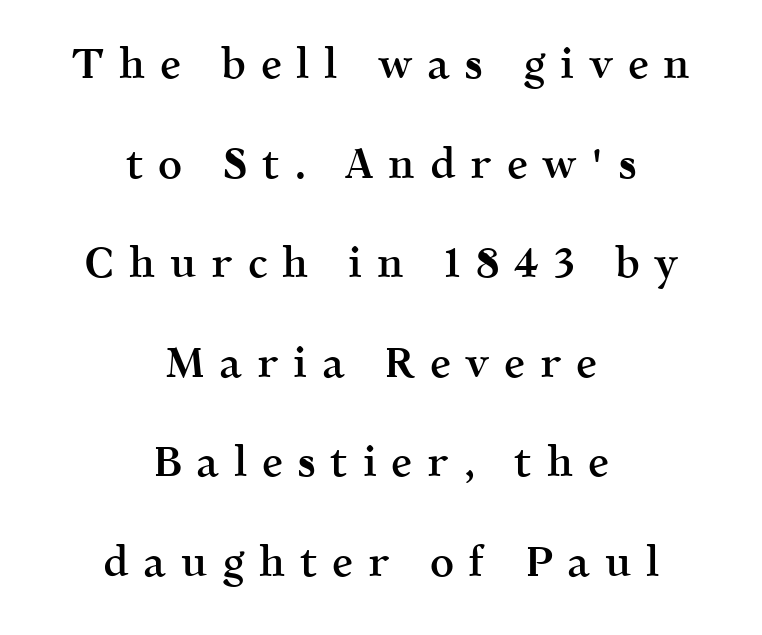
Q: Is the text bold? A: Semi-bold.
Q: Is the text italic (slanted)? A: No, it is upright.
Q: Is the typeface a serif or a sans-serif typeface? A: Serif.
Q: Is the text underlined? A: No.
Q: How is the paragraph aligned? A: Centered.
Q: Is the spacing between letters normal or unusually wide? A: Unusually wide.
Q: Is the spacing between lines tight, normal or loose? A: Loose.
Q: Width (condensed, normal, or wide)? A: Normal.
Q: x-height? A: Medium.
Q: Monospaced? A: No.
